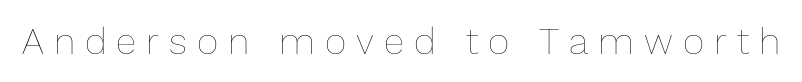
Q: Is the text bold? A: No.
Q: Is the text italic (slanted)? A: No, it is upright.
Q: Is the text underlined? A: No.
Q: Is the spacing between letters normal or unusually wide? A: Unusually wide.
Q: Width (condensed, normal, or wide)? A: Normal.
Q: Stroke contrast? A: Low.
Q: x-height? A: Medium.
Q: Monospaced? A: No.
